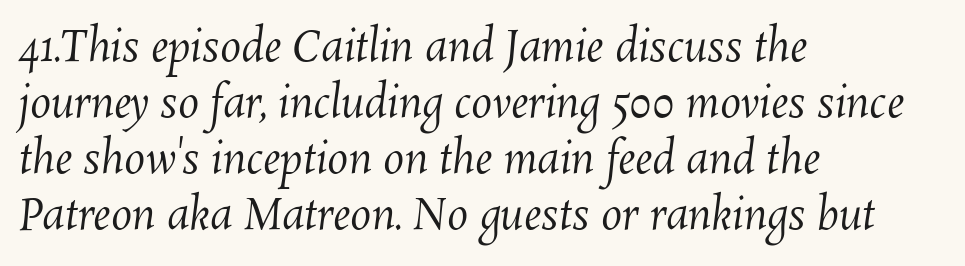
{"bold": "no", "weight": "regular", "width": "normal", "stroke_contrast": "medium", "x_height": "medium", "monospaced": "no", "underline": "no", "align": "left", "line_spacing": "normal", "line_spacing_ratio": 1.33, "letter_spacing": "normal", "letter_spacing_em": 0.0, "glyph_px": 42}
